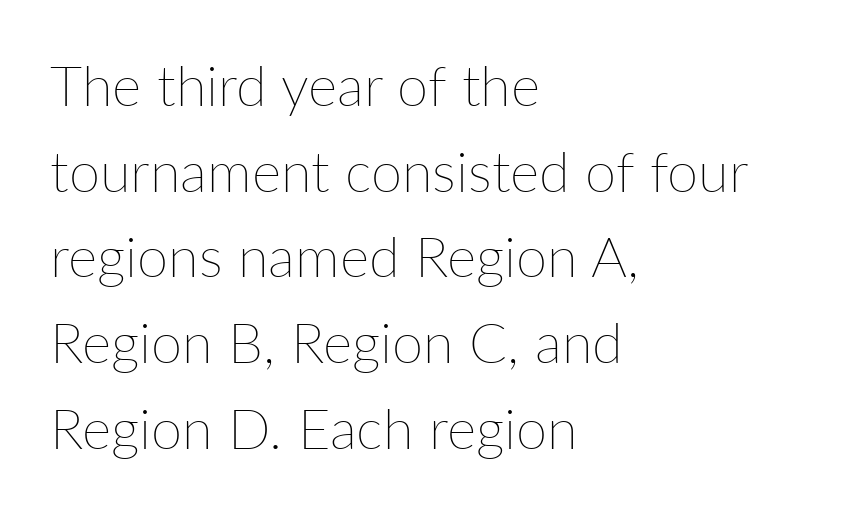
{"italic": "no", "bold": "no", "weight": "thin", "width": "normal", "stroke_contrast": "low", "x_height": "medium", "monospaced": "no", "underline": "no", "align": "left", "line_spacing": "normal", "line_spacing_ratio": 1.53, "letter_spacing": "normal", "letter_spacing_em": 0.0, "glyph_px": 56}
